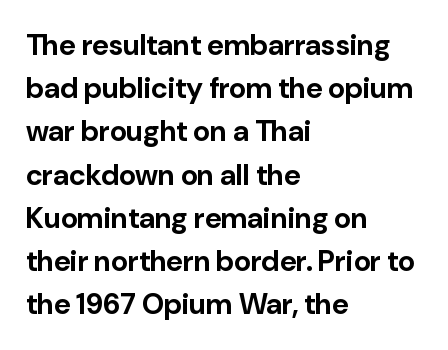
The image shows 29 px bold sans-serif type, upright; set left-aligned, normal line spacing (1.49x), normal letter spacing, not underlined; low stroke contrast and a medium x-height.
